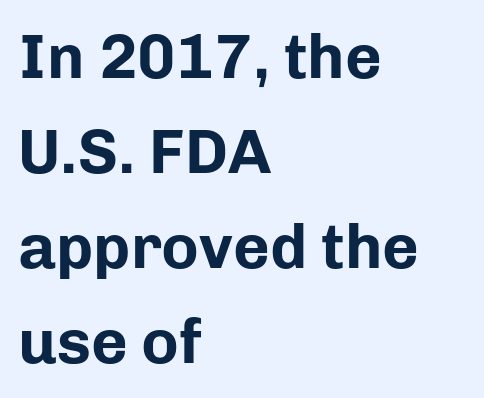
{"serif": "no", "italic": "no", "bold": "yes", "weight": "bold", "width": "normal", "stroke_contrast": "low", "x_height": "medium", "monospaced": "no", "underline": "no", "align": "left", "line_spacing": "normal", "line_spacing_ratio": 1.51, "letter_spacing": "normal", "letter_spacing_em": 0.0, "glyph_px": 63}
